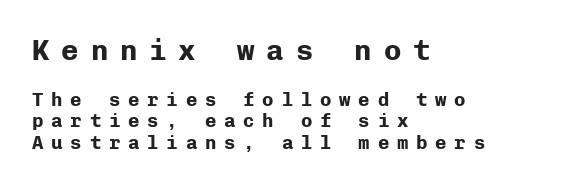
These lines are rendered in a fixed-pitch font. Anything drawn beneath the words? Only blank space. The axis of the letterforms is exactly vertical. Caption: expanded tracking, letters set apart.
